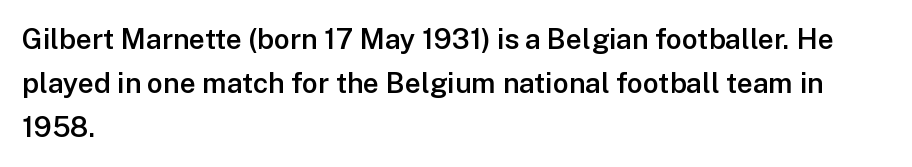
The image shows 28 px semibold sans-serif type, upright; set left-aligned, normal line spacing (1.58x), normal letter spacing, not underlined; low stroke contrast and a medium x-height.
